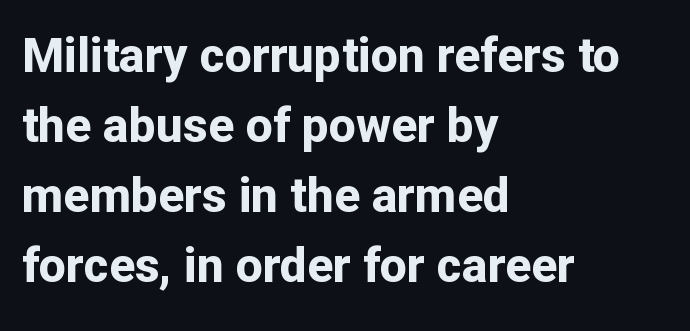
The image shows 48 px bold sans-serif type, upright; set left-aligned, normal line spacing (1.46x), normal letter spacing, not underlined; low stroke contrast and a medium x-height.
